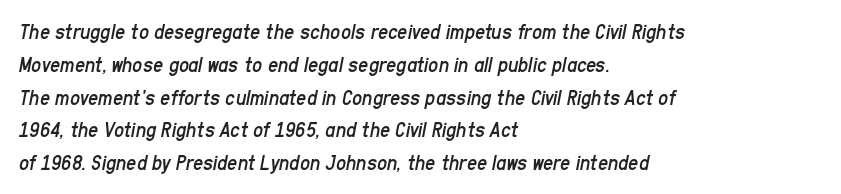
Evenly set lines give the paragraph a standard silhouette. Anything drawn beneath the words? Only blank space. A quiet, ordinary-to-light weight characterises the typeface. Slanted lettering throughout. No extra tracking has been applied to these lines. If you drew a ruler down the left edge, every line would touch it.
